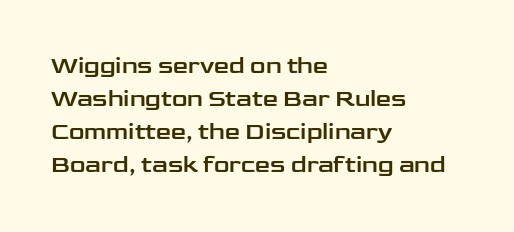
{"italic": "no", "underline": "no", "align": "left", "line_spacing": "normal", "line_spacing_ratio": 1.38, "letter_spacing": "normal", "letter_spacing_em": 0.0, "glyph_px": 24}
